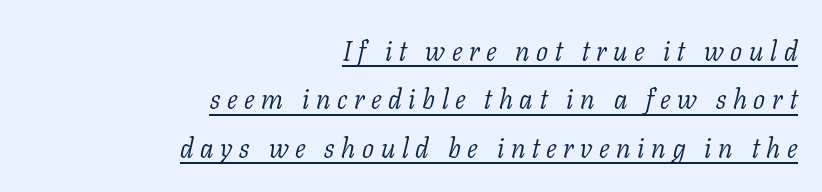
This is not heavy type; no bold has been used. Each word looks stretched out because of the extra space between its letters. The glyphs in this specimen are seriffed. The text block is weighted toward the right margin, trailing off unevenly leftward. Do the characters align in a grid? No, the font is proportional. Underlining? Definitely there.
